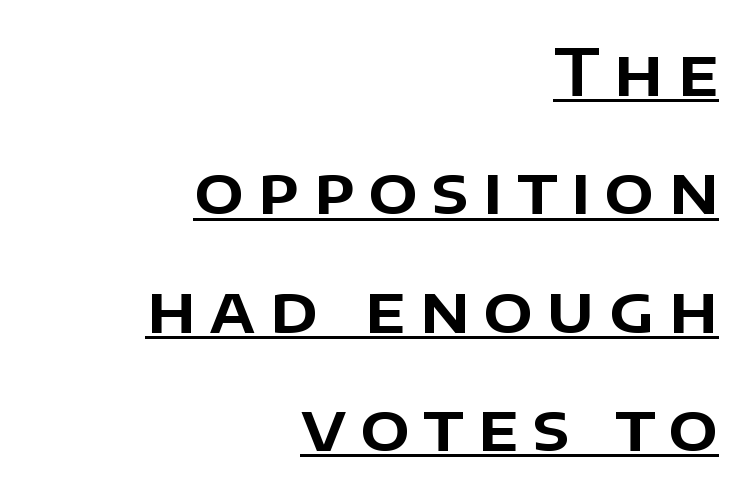
Q: Is the text italic (slanted)? A: No, it is upright.
Q: Is the typeface a serif or a sans-serif typeface? A: Sans-serif.
Q: Is the text underlined? A: Yes.
Q: How is the paragraph aligned? A: Right-aligned.
Q: Is the spacing between letters normal or unusually wide? A: Unusually wide.
Q: Width (condensed, normal, or wide)? A: Normal.
Q: Stroke contrast? A: Low.
Q: x-height? A: Large.
Q: Monospaced? A: No.
